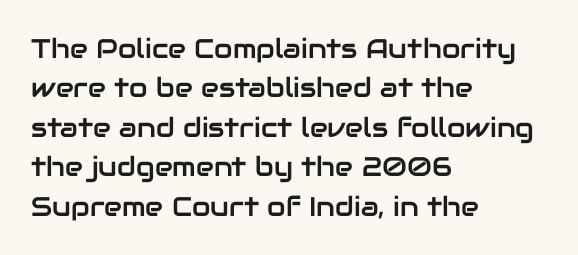
{"italic": "no", "underline": "no", "align": "left", "line_spacing": "normal", "line_spacing_ratio": 1.46, "letter_spacing": "normal", "letter_spacing_em": 0.0, "glyph_px": 27}
